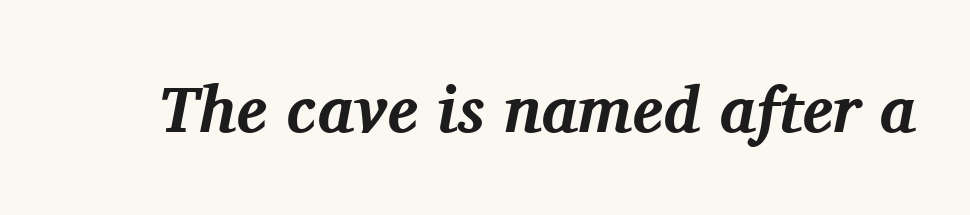
The image shows 65 px bold serif type, italic (leaning right); set normal letter spacing, not underlined; medium stroke contrast and a medium x-height.
